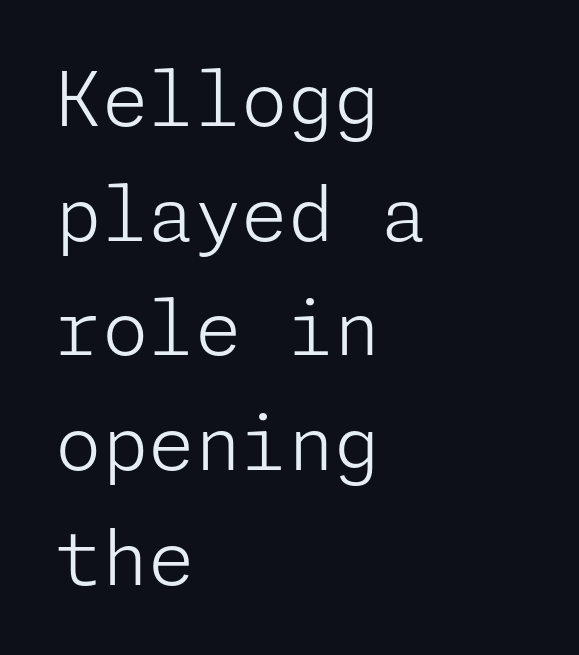
Q: Is the text bold? A: No.
Q: Is the text italic (slanted)? A: No, it is upright.
Q: Is the typeface a serif or a sans-serif typeface? A: Sans-serif.
Q: Is the text underlined? A: No.
Q: How is the paragraph aligned? A: Left-aligned.
Q: Is the spacing between letters normal or unusually wide? A: Normal.
Q: Is the spacing between lines tight, normal or loose? A: Normal.
Q: Width (condensed, normal, or wide)? A: Normal.
Q: Stroke contrast? A: Low.
Q: x-height? A: Medium.
